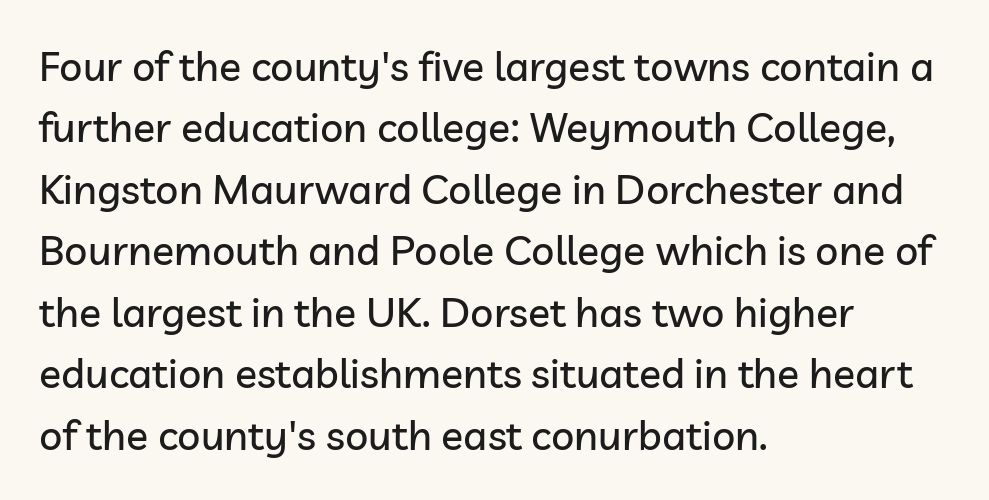
The designer left line spacing at the default. Honestly, there is no underline to notice here at all. These lines were composed using upright roman letters. Does extra space separate the letters? No, they use regular spacing. Where is the straight margin? On the left. Do the characters align in a grid? No, the font is proportional.
